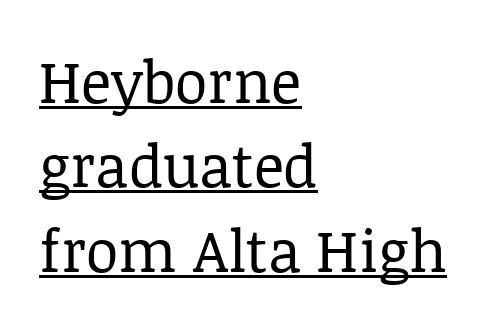
The image shows 59 px regular-weight serif type, upright; set left-aligned, normal line spacing (1.43x), normal letter spacing, underlined; low stroke contrast and a large x-height.
